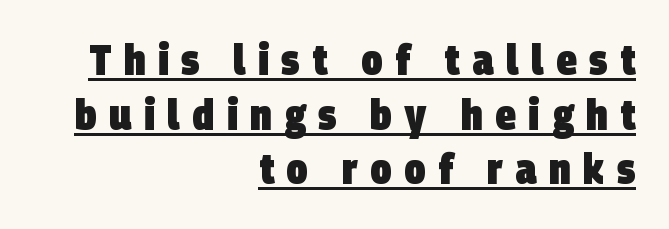
The image shows 42 px heavy, condensed sans-serif type; set right-aligned, normal line spacing (1.3x), unusually wide letter spacing (+0.3 em), underlined; low stroke contrast and a large x-height.
